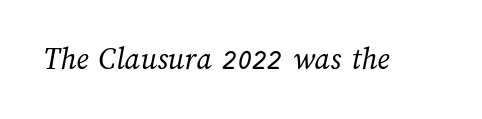
The image shows 32 px regular-weight type; set normal letter spacing, not underlined; medium stroke contrast and a medium x-height.
